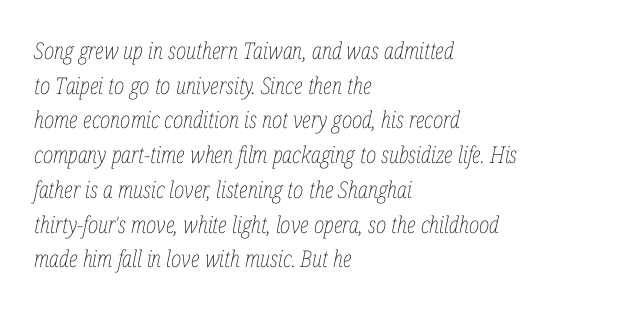
Q: Is the text bold? A: No.
Q: Is the text italic (slanted)? A: Yes, it leans right by about 12 degrees.
Q: Is the text underlined? A: No.
Q: How is the paragraph aligned? A: Left-aligned.
Q: Is the spacing between letters normal or unusually wide? A: Normal.
Q: Is the spacing between lines tight, normal or loose? A: Normal.
